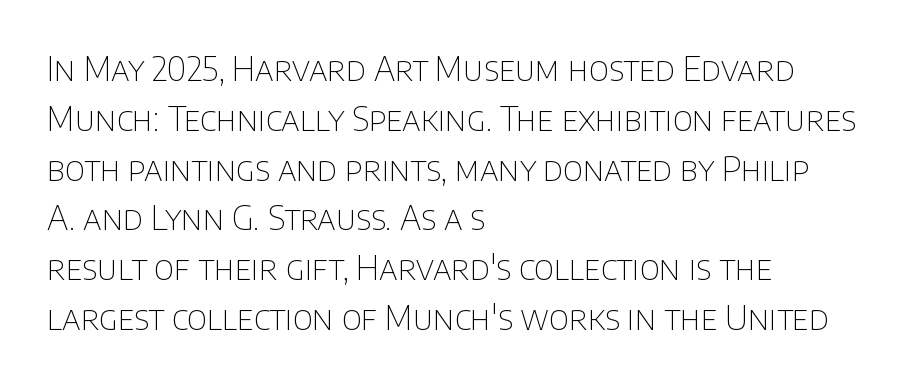
{"serif": "no", "italic": "no", "bold": "no", "weight": "thin", "width": "normal", "stroke_contrast": "low", "x_height": "large", "monospaced": "no", "underline": "no", "align": "left", "line_spacing": "normal", "line_spacing_ratio": 1.51, "letter_spacing": "normal", "letter_spacing_em": 0.0, "glyph_px": 33}
